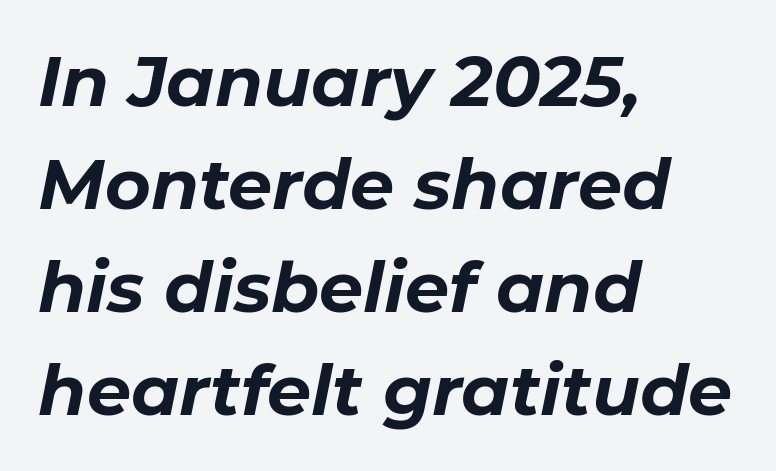
The image shows 70 px bold type, italic (leaning right); set left-aligned, normal line spacing (1.47x), normal letter spacing, not underlined; low stroke contrast and a medium x-height.
